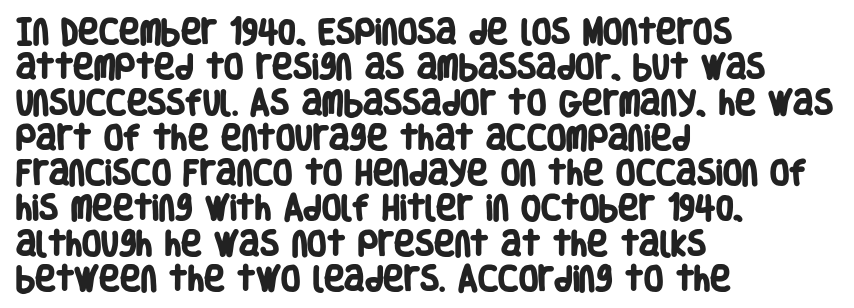
Q: Is the text bold? A: Yes.
Q: Is the typeface a serif or a sans-serif typeface? A: Sans-serif.
Q: Is the text underlined? A: No.
Q: How is the paragraph aligned? A: Left-aligned.
Q: Is the spacing between letters normal or unusually wide? A: Normal.
Q: Is the spacing between lines tight, normal or loose? A: Normal.
Q: Width (condensed, normal, or wide)? A: Condensed.
Q: Stroke contrast? A: Low.
Q: x-height? A: Large.
Q: Monospaced? A: No.
